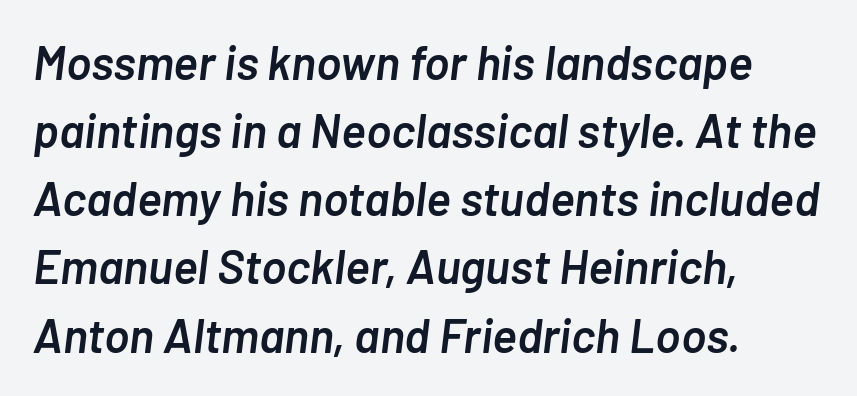
{"italic": "yes", "lean": "right", "slant_degrees": 7, "bold": "semi", "weight": "semibold", "width": "normal", "stroke_contrast": "low", "x_height": "medium", "monospaced": "no", "underline": "no", "align": "left", "line_spacing": "normal", "line_spacing_ratio": 1.45, "letter_spacing": "normal", "letter_spacing_em": 0.0, "glyph_px": 47}
